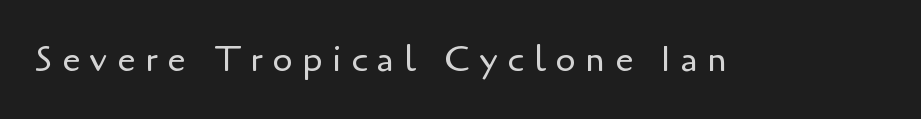
Q: Is the text bold? A: No.
Q: Is the text italic (slanted)? A: No, it is upright.
Q: Is the typeface a serif or a sans-serif typeface? A: Sans-serif.
Q: Is the text underlined? A: No.
Q: Is the spacing between letters normal or unusually wide? A: Unusually wide.
Q: Width (condensed, normal, or wide)? A: Normal.
Q: Stroke contrast? A: Low.
Q: x-height? A: Small.
Q: Monospaced? A: No.
